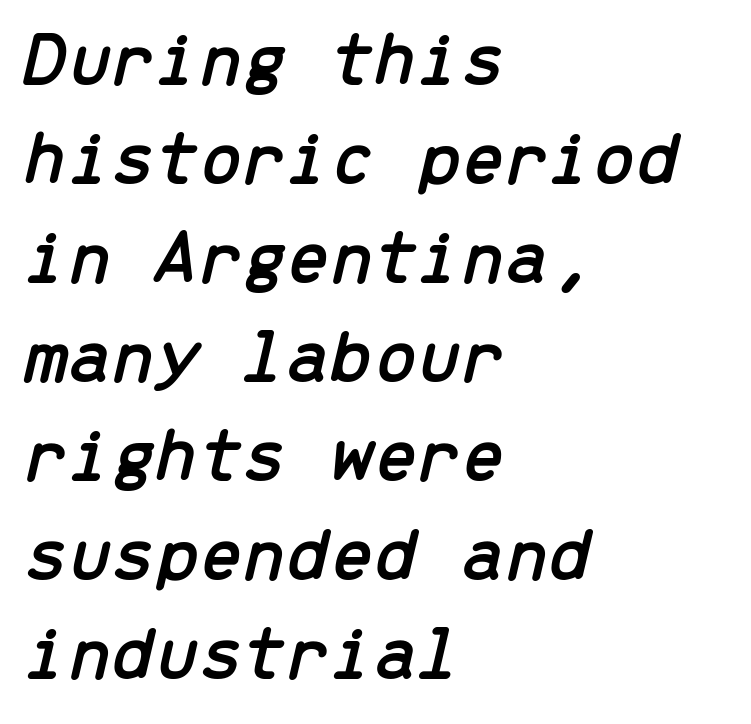
The image shows 78 px text type, italic (leaning right), monospaced; set left-aligned, normal line spacing (1.27x), normal letter spacing, not underlined; low stroke contrast and a medium x-height.
